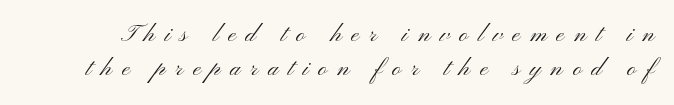
{"bold": "no", "underline": "no", "line_spacing": "normal", "line_spacing_ratio": 1.41, "letter_spacing": "wide", "letter_spacing_em": 0.41, "glyph_px": 24}
